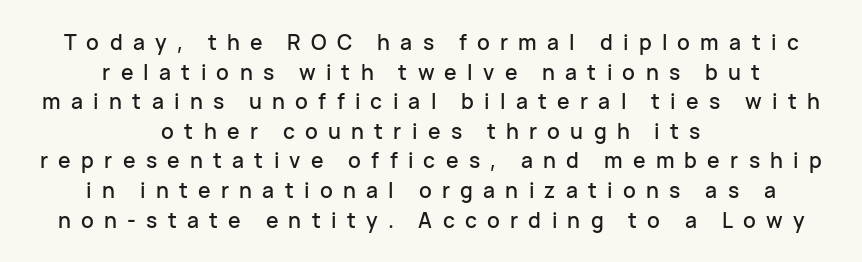
The image shows 21 px text type, upright; set centered, normal line spacing (1.41x), unusually wide letter spacing (+0.49 em), not underlined.
